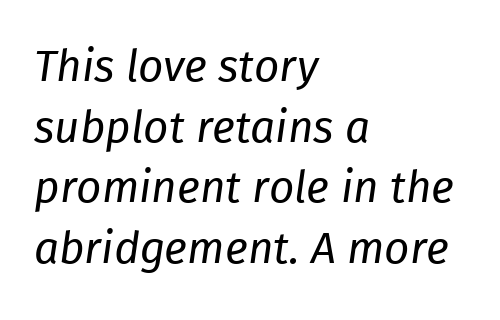
{"italic": "yes", "lean": "right", "slant_degrees": 8, "bold": "no", "weight": "regular", "width": "normal", "stroke_contrast": "low", "x_height": "medium", "monospaced": "no", "underline": "no", "align": "left", "line_spacing": "normal", "line_spacing_ratio": 1.38, "letter_spacing": "normal", "letter_spacing_em": 0.0, "glyph_px": 44}
